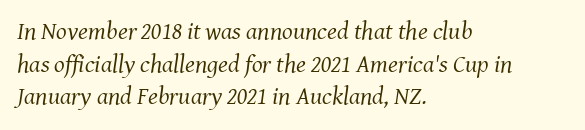
Q: Is the text bold? A: No.
Q: Is the text italic (slanted)? A: Yes, it leans right by about 8 degrees.
Q: Is the text underlined? A: No.
Q: How is the paragraph aligned? A: Left-aligned.
Q: Is the spacing between letters normal or unusually wide? A: Normal.
Q: Is the spacing between lines tight, normal or loose? A: Normal.
